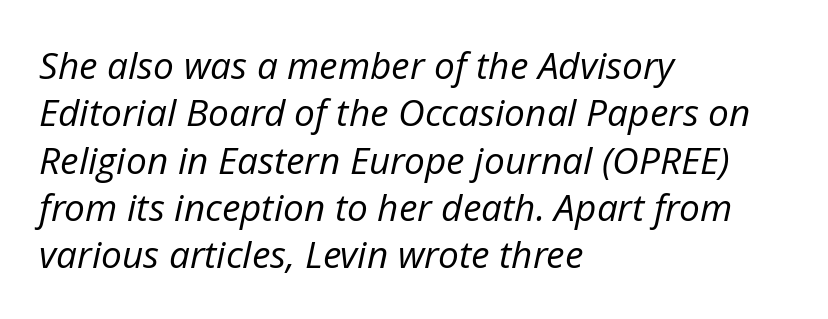
Line beginnings align vertically; line endings do not. Each stroke keeps to a modest, everyday thickness or less. The letters advance in unequal steps, a hallmark of proportional type. Words appear dense and cohesive because spacing is normal. The letters are slanted; this is an italic face. Lines of text with bare space underneath.
